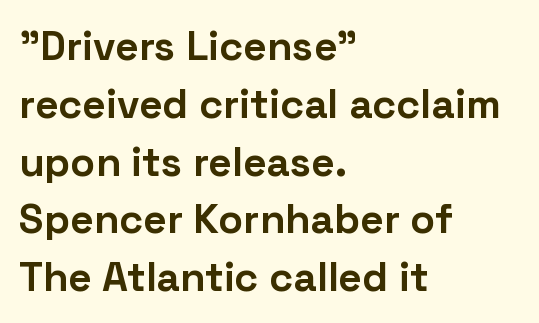
{"serif": "no", "italic": "no", "bold": "yes", "weight": "bold", "width": "normal", "stroke_contrast": "low", "x_height": "medium", "monospaced": "no", "underline": "no", "align": "left", "line_spacing": "normal", "line_spacing_ratio": 1.41, "letter_spacing": "normal", "letter_spacing_em": 0.0, "glyph_px": 41}
